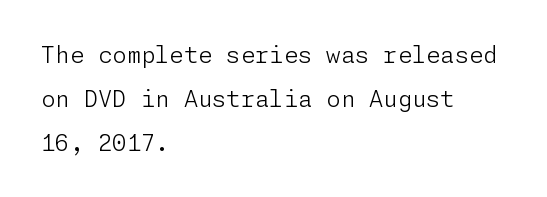
Q: Is the text bold? A: No.
Q: Is the text italic (slanted)? A: No, it is upright.
Q: Is the text underlined? A: No.
Q: How is the paragraph aligned? A: Left-aligned.
Q: Is the spacing between letters normal or unusually wide? A: Normal.
Q: Is the spacing between lines tight, normal or loose? A: Loose.
